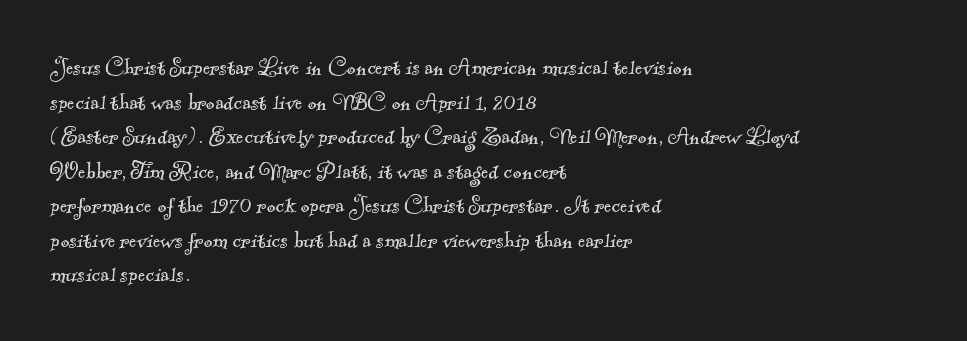
The image shows 27 px text type; set left-aligned, normal line spacing (1.28x), normal letter spacing, not underlined.
